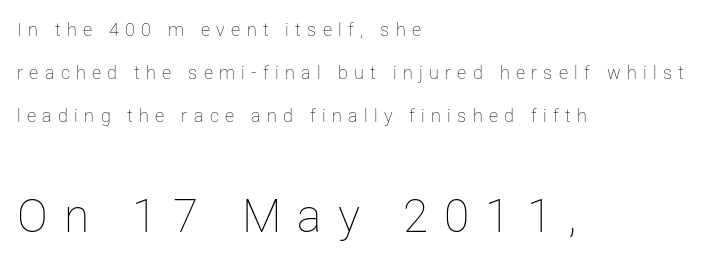
Q: Is the text bold? A: No.
Q: Is the text italic (slanted)? A: No, it is upright.
Q: Is the text underlined? A: No.
Q: How is the paragraph aligned? A: Left-aligned.
Q: Is the spacing between letters normal or unusually wide? A: Unusually wide.
Q: Is the spacing between lines tight, normal or loose? A: Loose.
Q: Which block of text is set in a larger size, the first (top) or the second (bottom)? A: The second (bottom) one.
Q: Width (condensed, normal, or wide)? A: Normal.
Q: Stroke contrast? A: Low.
Q: x-height? A: Medium.
Q: Monospaced? A: No.
